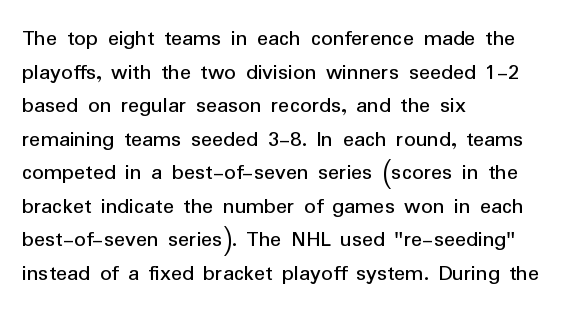
The image shows 23 px text type, upright; set left-aligned, normal line spacing (1.46x), normal letter spacing, not underlined.
